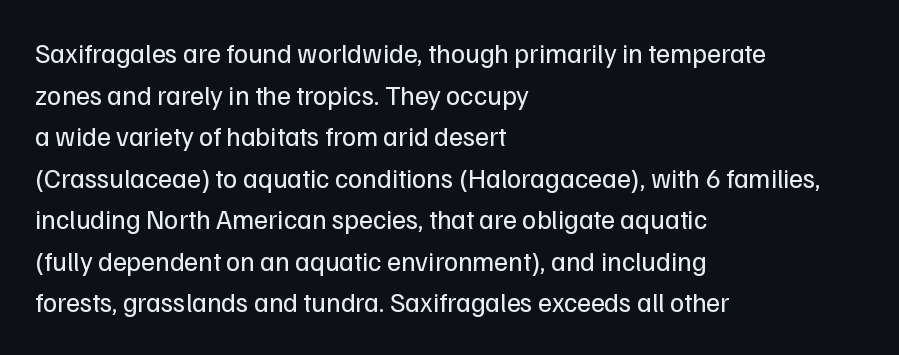
{"italic": "no", "bold": "no", "underline": "no", "align": "left", "line_spacing": "normal", "line_spacing_ratio": 1.54, "letter_spacing": "normal", "letter_spacing_em": 0.0, "glyph_px": 27}
